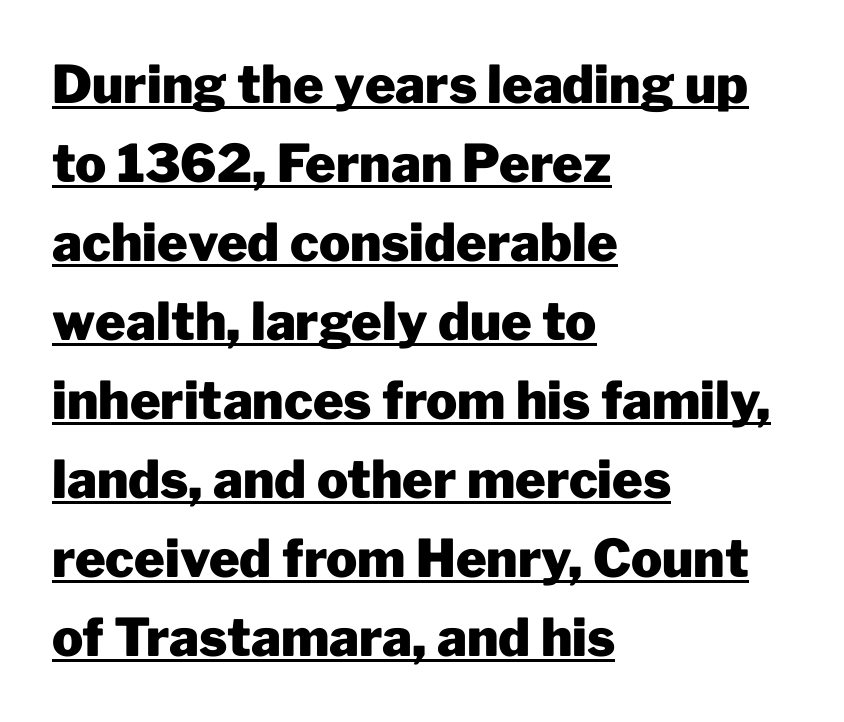
Q: Is the text bold? A: Yes.
Q: Is the text italic (slanted)? A: No, it is upright.
Q: Is the typeface a serif or a sans-serif typeface? A: Sans-serif.
Q: Is the text underlined? A: Yes.
Q: How is the paragraph aligned? A: Left-aligned.
Q: Is the spacing between letters normal or unusually wide? A: Normal.
Q: Is the spacing between lines tight, normal or loose? A: Normal.
Q: Width (condensed, normal, or wide)? A: Normal.
Q: Stroke contrast? A: Low.
Q: x-height? A: Medium.
Q: Monospaced? A: No.
